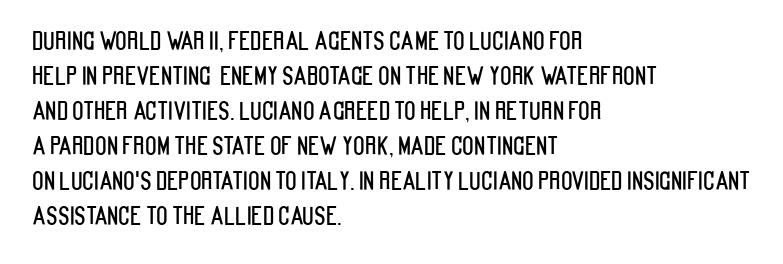
Style check: upright. The designer left line spacing at the default. Casual observation: everything's shoved over to the left. Tracking here is standard; glyphs follow each other at the usual distance. The foot of each line stays bare and open.
